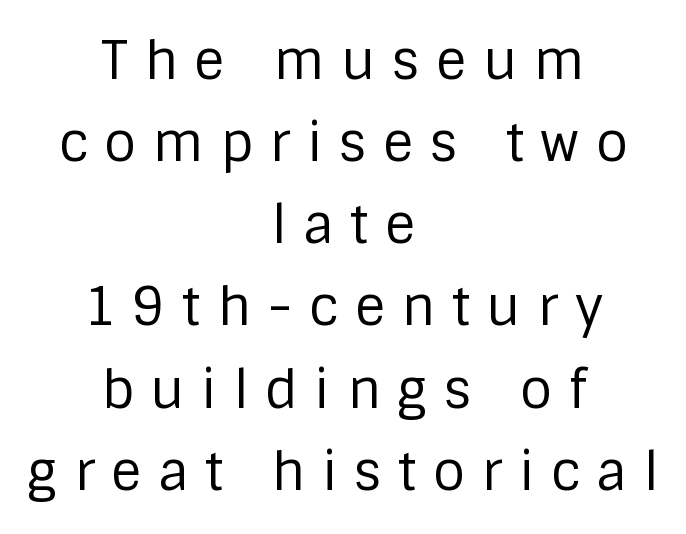
Weight: not bold — regular or lighter. The letters advance in unequal steps, a hallmark of proportional type. A roman cut, with each character standing at attention. Caption: multi-line text, centered on the measure. Plain, unruled lines of type.
